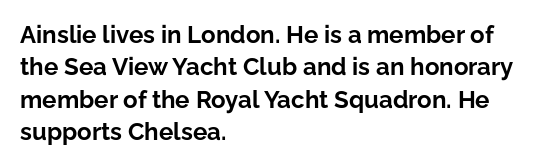
{"italic": "no", "bold": "yes", "underline": "no", "align": "left", "line_spacing": "normal", "line_spacing_ratio": 1.35, "letter_spacing": "normal", "letter_spacing_em": 0.0, "glyph_px": 24}
